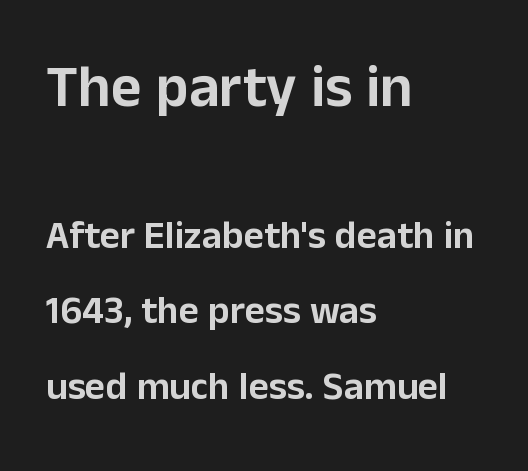
Q: Is the text italic (slanted)? A: No, it is upright.
Q: Is the typeface a serif or a sans-serif typeface? A: Sans-serif.
Q: Is the text underlined? A: No.
Q: How is the paragraph aligned? A: Left-aligned.
Q: Is the spacing between letters normal or unusually wide? A: Normal.
Q: Is the spacing between lines tight, normal or loose? A: Loose.
Q: Which block of text is set in a larger size, the first (top) or the second (bottom)? A: The first (top) one.
Q: Width (condensed, normal, or wide)? A: Normal.
Q: Stroke contrast? A: Low.
Q: x-height? A: Medium.
Q: Monospaced? A: No.
